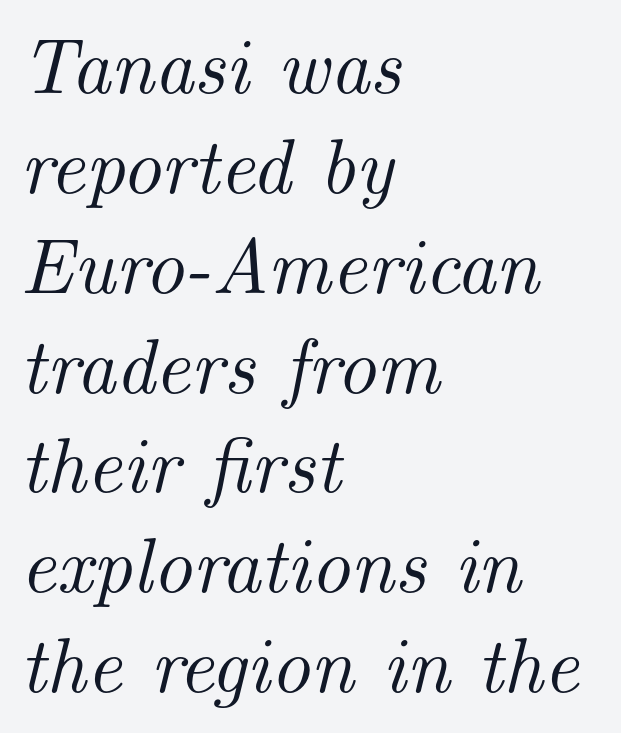
The image shows 78 px serif type, italic (leaning right); set left-aligned, normal line spacing (1.28x), normal letter spacing, not underlined; medium stroke contrast and a small x-height.
